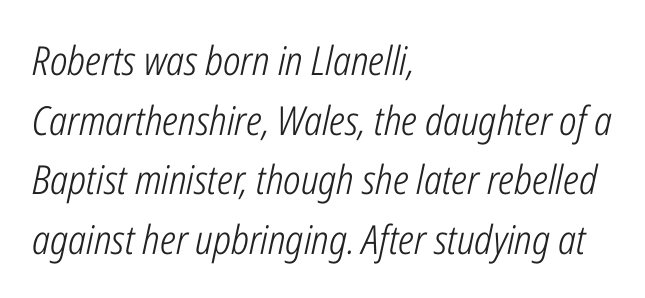
{"italic": "yes", "lean": "right", "slant_degrees": 12, "bold": "no", "weight": "light", "width": "condensed", "stroke_contrast": "low", "x_height": "medium", "monospaced": "no", "underline": "no", "align": "left", "line_spacing": "normal", "line_spacing_ratio": 1.49, "letter_spacing": "normal", "letter_spacing_em": 0.0, "glyph_px": 40}
